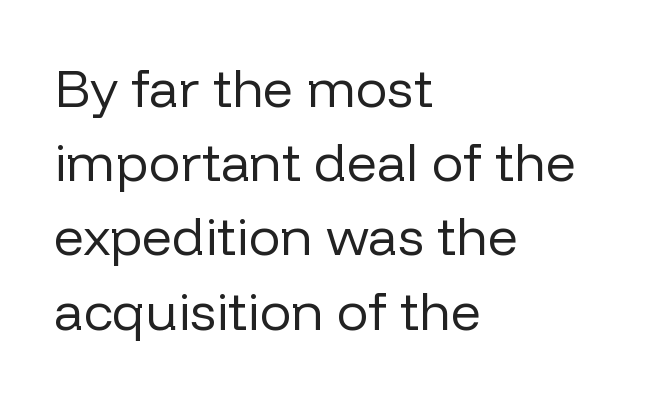
Is there any slant? The stems are plumb. Do the characters align in a grid? No, the font is proportional. Words appear dense and cohesive because spacing is normal. This rendering features lettering with no underline.
